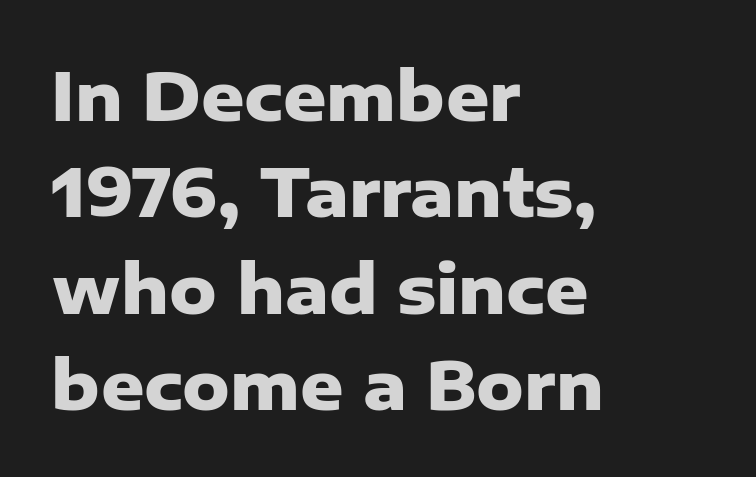
The image shows 67 px heavy sans-serif type, upright; set left-aligned, normal line spacing (1.44x), normal letter spacing, not underlined; low stroke contrast and a medium x-height.
